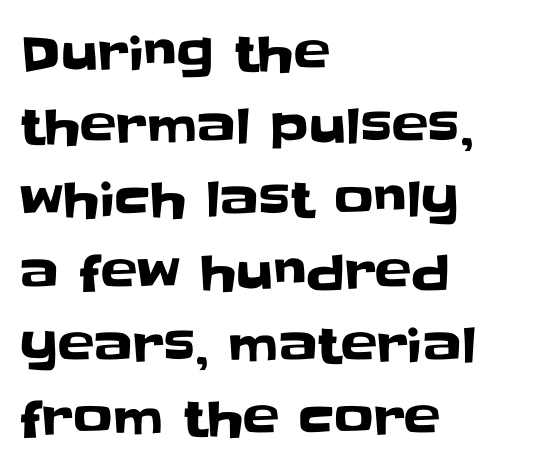
The image shows 49 px sans-serif type, upright; set left-aligned, normal line spacing (1.49x), normal letter spacing, not underlined; low stroke contrast and a large x-height.
